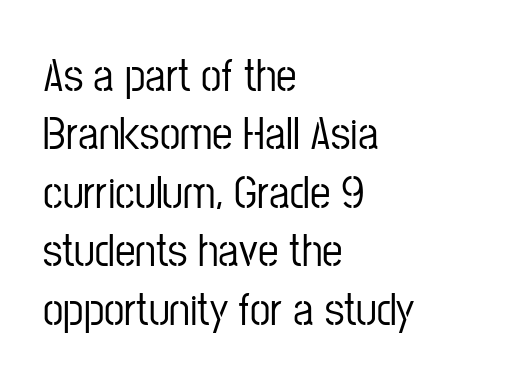
Characters follow at the spacing the type designer built in. Any mark beneath the type? The region is blank. These lines are rendered in a variable-pitch font. Alignment: flush left.
